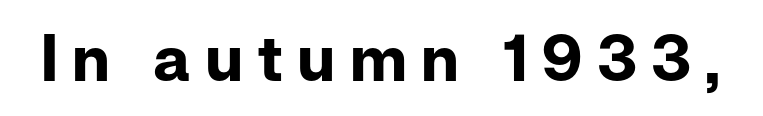
{"serif": "no", "italic": "no", "bold": "yes", "weight": "bold", "width": "normal", "stroke_contrast": "low", "x_height": "medium", "monospaced": "no", "underline": "no", "letter_spacing": "wide", "letter_spacing_em": 0.23, "glyph_px": 64}
